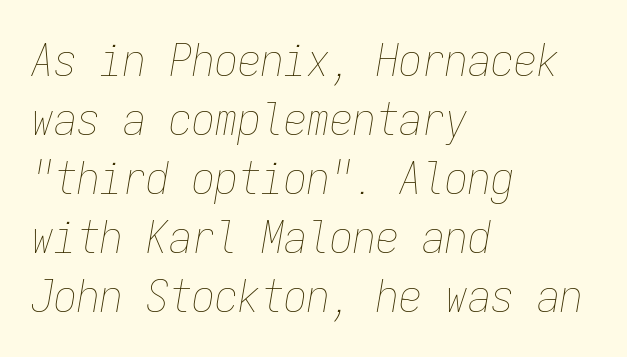
{"italic": "yes", "lean": "right", "slant_degrees": 9, "bold": "no", "weight": "thin", "width": "condensed", "stroke_contrast": "low", "x_height": "medium", "monospaced": "yes", "underline": "no", "align": "left", "line_spacing": "normal", "line_spacing_ratio": 1.28, "letter_spacing": "normal", "letter_spacing_em": 0.0, "glyph_px": 46}
